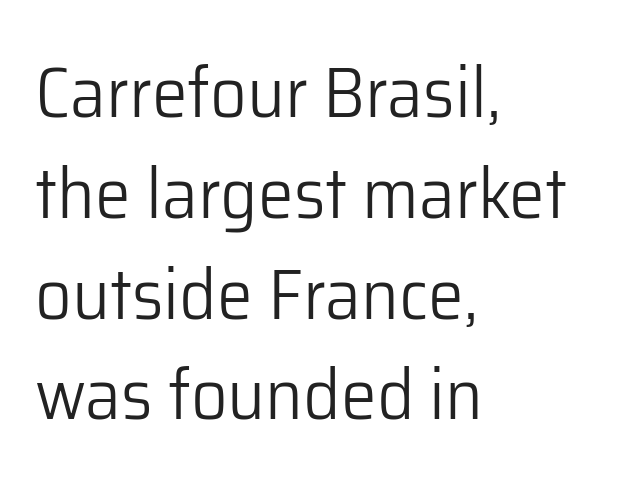
Q: Is the text bold? A: No.
Q: Is the text italic (slanted)? A: No, it is upright.
Q: Is the typeface a serif or a sans-serif typeface? A: Sans-serif.
Q: Is the text underlined? A: No.
Q: How is the paragraph aligned? A: Left-aligned.
Q: Is the spacing between letters normal or unusually wide? A: Normal.
Q: Is the spacing between lines tight, normal or loose? A: Normal.
Q: Width (condensed, normal, or wide)? A: Normal.
Q: Stroke contrast? A: Low.
Q: x-height? A: Medium.
Q: Monospaced? A: No.
